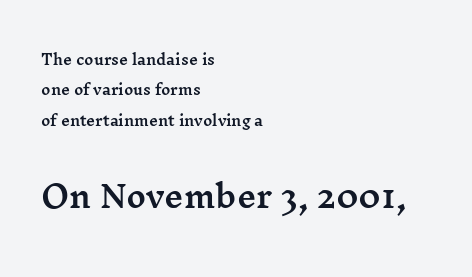
The image shows 30 px wide serif type, upright; set left-aligned, loose line spacing (2.17x), normal letter spacing, not underlined; the second (bottom) block is 2.14x larger; medium stroke contrast and a medium x-height.
